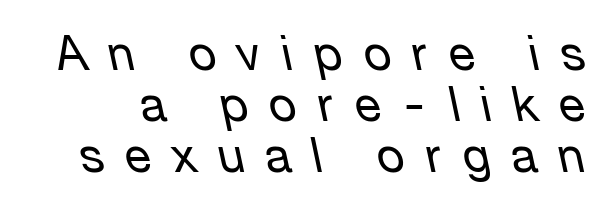
Q: Is the text bold? A: No.
Q: Is the text italic (slanted)? A: Yes, it leans left by about 12 degrees.
Q: Is the text underlined? A: No.
Q: Is the spacing between letters normal or unusually wide? A: Unusually wide.
Q: Is the spacing between lines tight, normal or loose? A: Tight.
Q: Width (condensed, normal, or wide)? A: Normal.
Q: Stroke contrast? A: Low.
Q: x-height? A: Medium.
Q: Monospaced? A: No.
